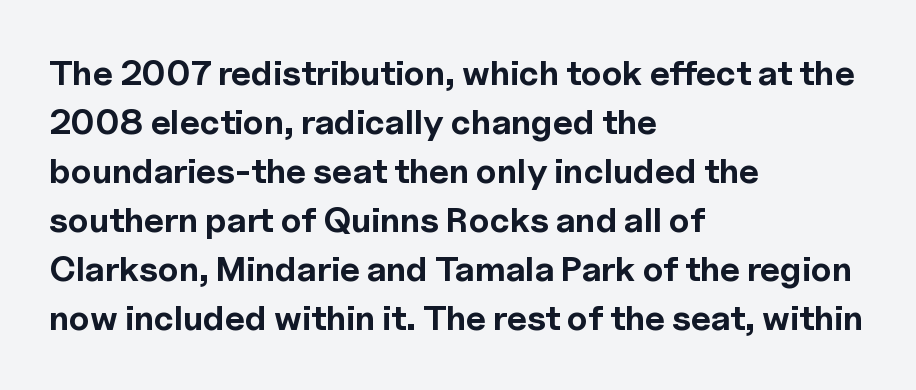
The compositor pushed each line to the left boundary. Whoever set this chose a conventional vertical rhythm. Weight: bold. The font's upright variant was chosen for this text. The passage shown is typeset with a sans-serif family.
